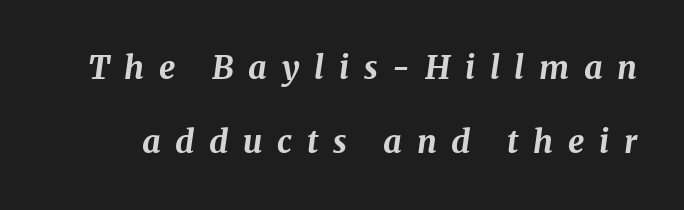
Q: Is the text bold? A: Yes.
Q: Is the text italic (slanted)? A: Yes, it leans right by about 8 degrees.
Q: Is the text underlined? A: No.
Q: Is the spacing between letters normal or unusually wide? A: Unusually wide.
Q: Is the spacing between lines tight, normal or loose? A: Loose.
Q: Width (condensed, normal, or wide)? A: Normal.
Q: Stroke contrast? A: Medium.
Q: x-height? A: Medium.
Q: Monospaced? A: No.
